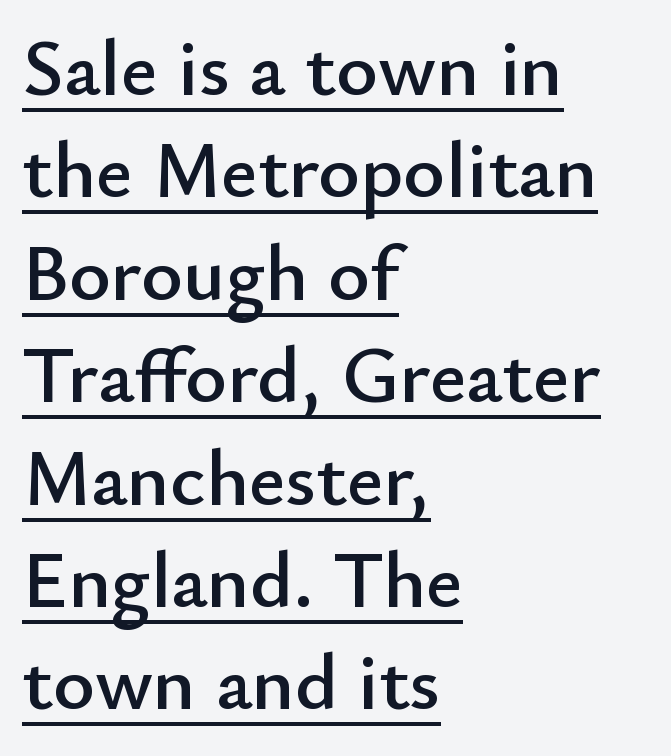
The image shows 80 px sans-serif type, upright; set left-aligned, normal line spacing (1.28x), normal letter spacing, underlined; low stroke contrast and a small x-height.
